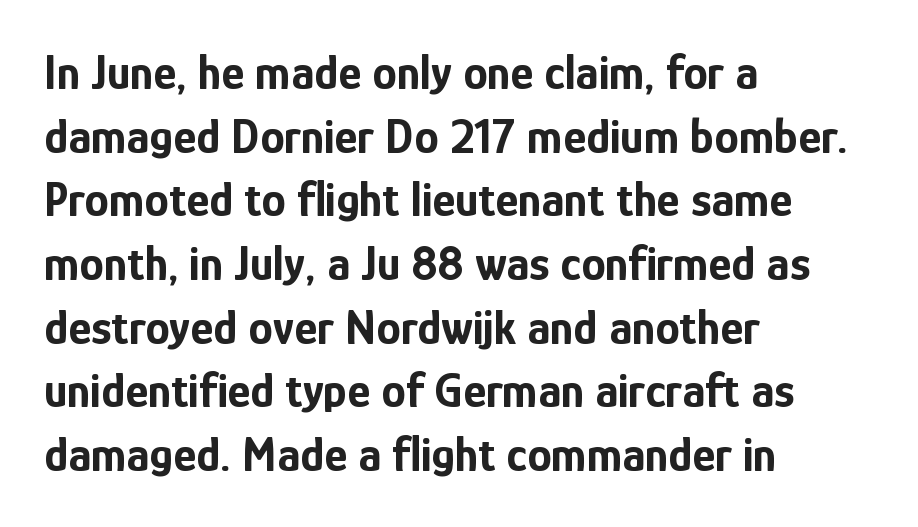
{"serif": "no", "italic": "no", "bold": "yes", "weight": "bold", "width": "condensed", "stroke_contrast": "low", "x_height": "medium", "monospaced": "no", "underline": "no", "align": "left", "line_spacing": "normal", "line_spacing_ratio": 1.3, "letter_spacing": "normal", "letter_spacing_em": 0.0, "glyph_px": 49}
